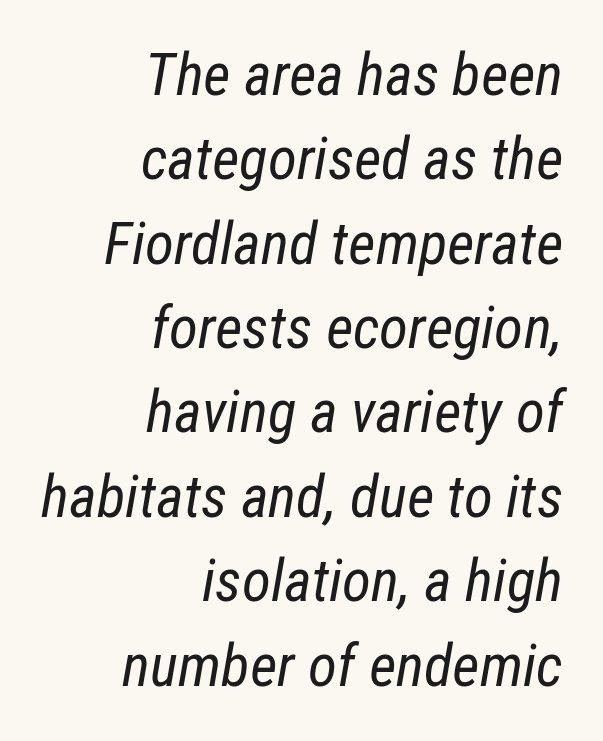
Q: Is the text bold? A: No.
Q: Is the text italic (slanted)? A: Yes, it leans right by about 12 degrees.
Q: Is the text underlined? A: No.
Q: How is the paragraph aligned? A: Right-aligned.
Q: Is the spacing between letters normal or unusually wide? A: Normal.
Q: Is the spacing between lines tight, normal or loose? A: Normal.
Q: Width (condensed, normal, or wide)? A: Condensed.
Q: Stroke contrast? A: Low.
Q: x-height? A: Medium.
Q: Monospaced? A: No.
